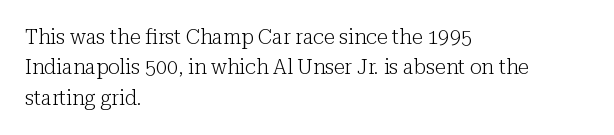
{"italic": "no", "bold": "no", "underline": "no", "align": "left", "line_spacing": "normal", "line_spacing_ratio": 1.52, "letter_spacing": "normal", "letter_spacing_em": 0.0, "glyph_px": 20}
